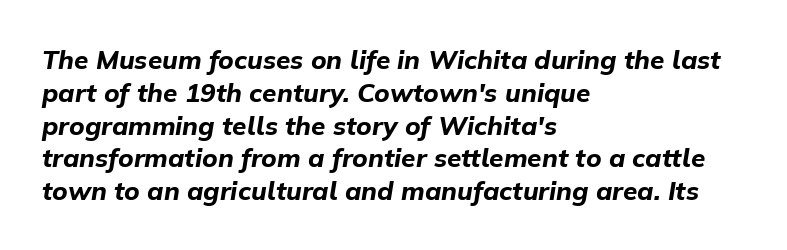
Students, observe: this is what conventionally led text looks like. Tall strokes in this sample are angled rather than plumb. A dark, heavy texture on the line: the type is bold. Only glyphs here, with clear space below each row.
